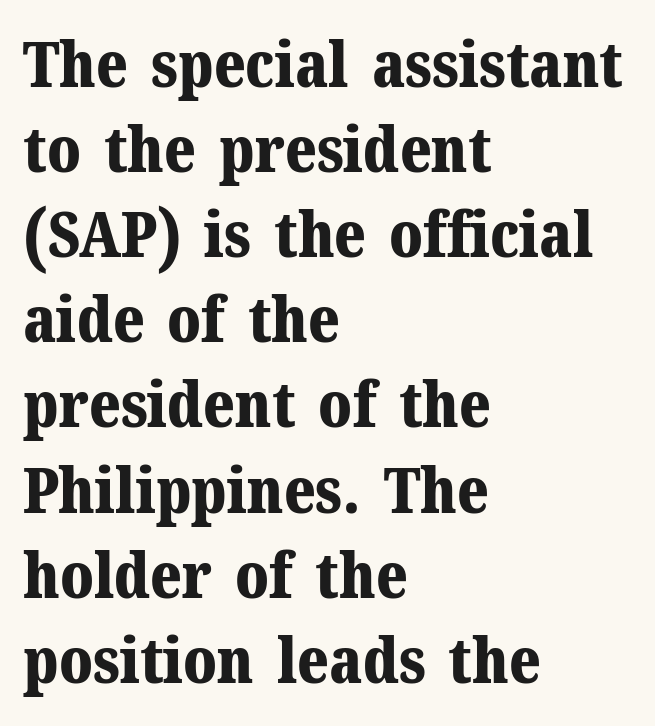
Q: Is the text bold? A: Yes.
Q: Is the text italic (slanted)? A: No, it is upright.
Q: Is the typeface a serif or a sans-serif typeface? A: Serif.
Q: Is the text underlined? A: No.
Q: How is the paragraph aligned? A: Left-aligned.
Q: Is the spacing between letters normal or unusually wide? A: Normal.
Q: Is the spacing between lines tight, normal or loose? A: Normal.
Q: Width (condensed, normal, or wide)? A: Normal.
Q: Stroke contrast? A: Medium.
Q: x-height? A: Medium.
Q: Monospaced? A: No.
